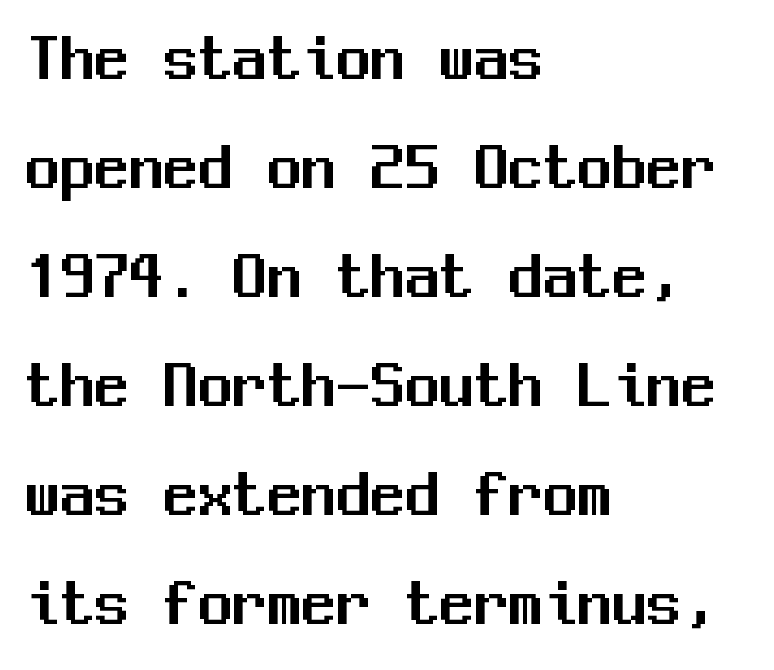
Spacing between characters is what you'd get straight out of the box. Every character sits straight up, as roman type does. How would I describe the line gaps? Plain and ordinary. Is this a fixed-width face? Yes — each glyph sits in an identical cell. Examine the stroke ends and you'll find no serifs. Line starts are locked; line ends wander.
